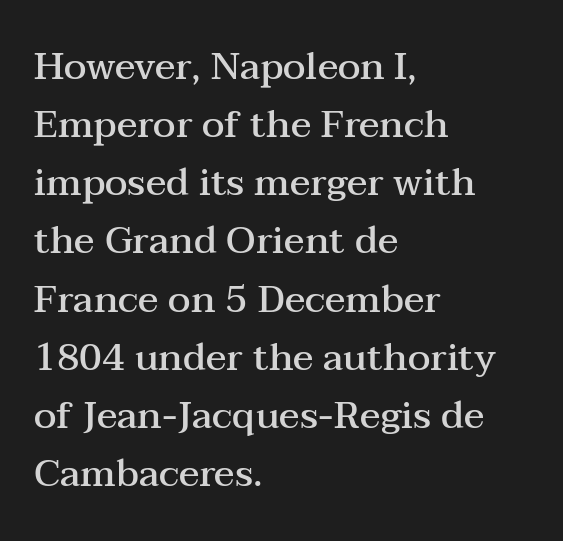
The tracking reads as untouched default to a designer's eye. Classification — serif. Stroke thickness is moderately raised; the sample reads as semibold. Vertical spacing — default.
